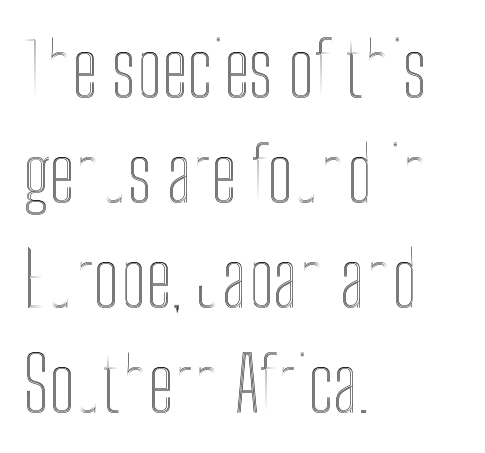
The image shows 76 px condensed type, upright; set left-aligned, normal line spacing (1.38x), normal letter spacing, not underlined; a medium x-height.
